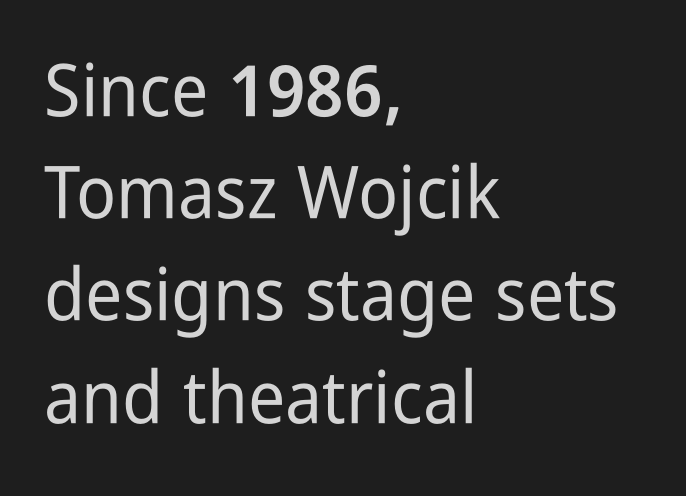
The image shows 73 px condensed sans-serif type, upright; set left-aligned, normal line spacing (1.4x), normal letter spacing, not underlined; low stroke contrast and a medium x-height.
